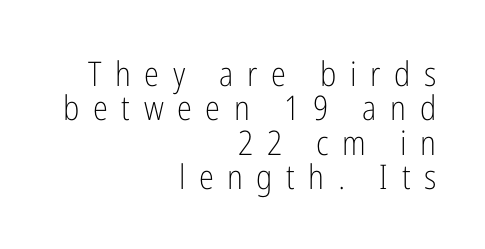
Q: Is the text bold? A: No.
Q: Is the text italic (slanted)? A: No, it is upright.
Q: Is the typeface a serif or a sans-serif typeface? A: Sans-serif.
Q: Is the text underlined? A: No.
Q: How is the paragraph aligned? A: Right-aligned.
Q: Is the spacing between letters normal or unusually wide? A: Unusually wide.
Q: Is the spacing between lines tight, normal or loose? A: Tight.
Q: Width (condensed, normal, or wide)? A: Condensed.
Q: Stroke contrast? A: Low.
Q: x-height? A: Medium.
Q: Monospaced? A: No.
